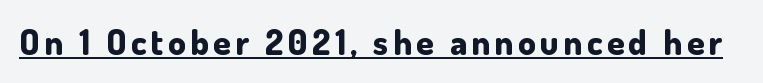
{"serif": "no", "italic": "no", "bold": "yes", "weight": "bold", "width": "normal", "stroke_contrast": "low", "x_height": "small", "monospaced": "no", "underline": "yes", "glyph_px": 35}
